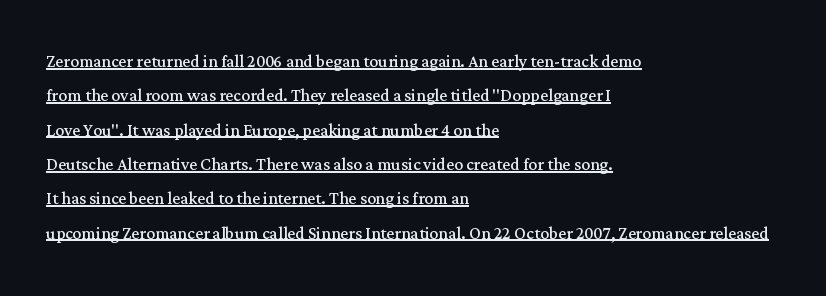
The image shows 22 px text type, upright; set left-aligned, normal line spacing (1.56x), normal letter spacing, underlined.
